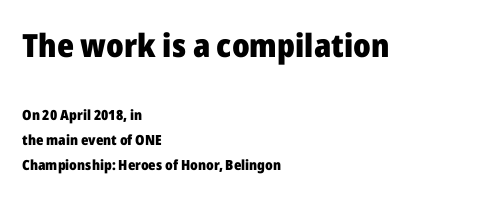
The image shows 32 px heavy sans-serif type, upright; set left-aligned, line spacing 1.79x, normal letter spacing, not underlined; the first (top) block is 2.29x larger; low stroke contrast and a medium x-height.
